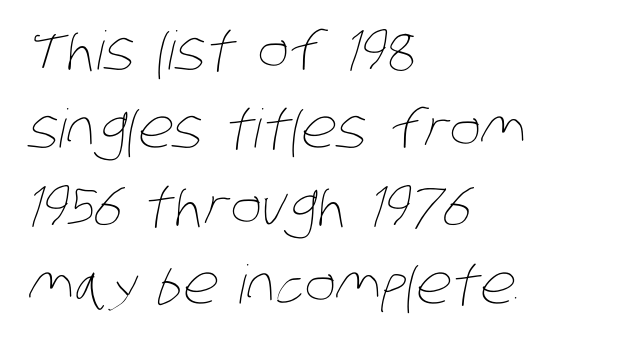
{"bold": "no", "weight": "thin", "width": "condensed", "stroke_contrast": "low", "x_height": "large", "monospaced": "no", "underline": "no", "align": "left", "line_spacing": "normal", "line_spacing_ratio": 1.47, "letter_spacing": "normal", "letter_spacing_em": 0.0, "glyph_px": 53}
